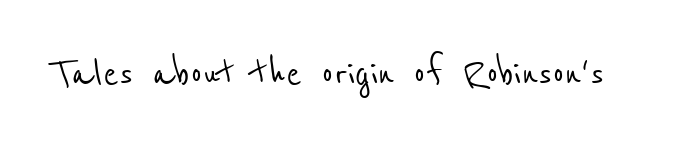
Q: Is the typeface a serif or a sans-serif typeface? A: Sans-serif.
Q: Is the text underlined? A: No.
Q: Is the spacing between letters normal or unusually wide? A: Normal.
Q: Width (condensed, normal, or wide)? A: Condensed.
Q: Stroke contrast? A: Low.
Q: x-height? A: Medium.
Q: Monospaced? A: No.
